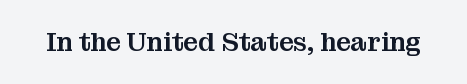
The image shows 26 px text type, upright; set normal letter spacing, not underlined.
